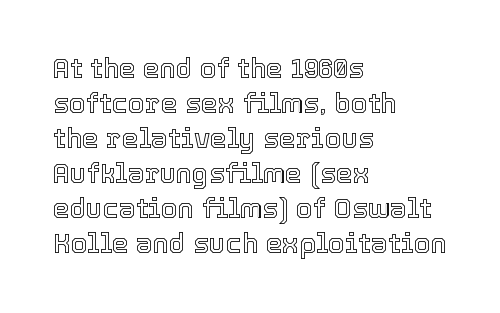
The image shows 27 px text type, upright; set left-aligned, normal line spacing (1.3x), normal letter spacing, not underlined.
